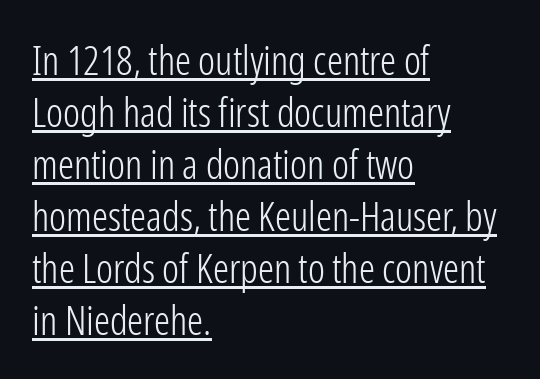
{"serif": "no", "italic": "no", "bold": "no", "weight": "light", "width": "condensed", "stroke_contrast": "low", "x_height": "medium", "monospaced": "no", "underline": "yes", "align": "left", "line_spacing": "normal", "line_spacing_ratio": 1.3, "letter_spacing": "normal", "letter_spacing_em": 0.0, "glyph_px": 40}
